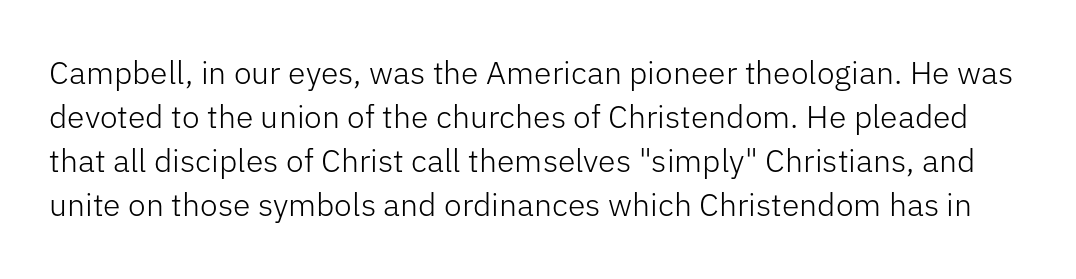
What kind of face is this? One without serifs — a sans. A typesetter would call this zero additional tracking. Check under the words: just untouched page. Proportional: the letters do not fall into vertical columns. Leading: standard.
